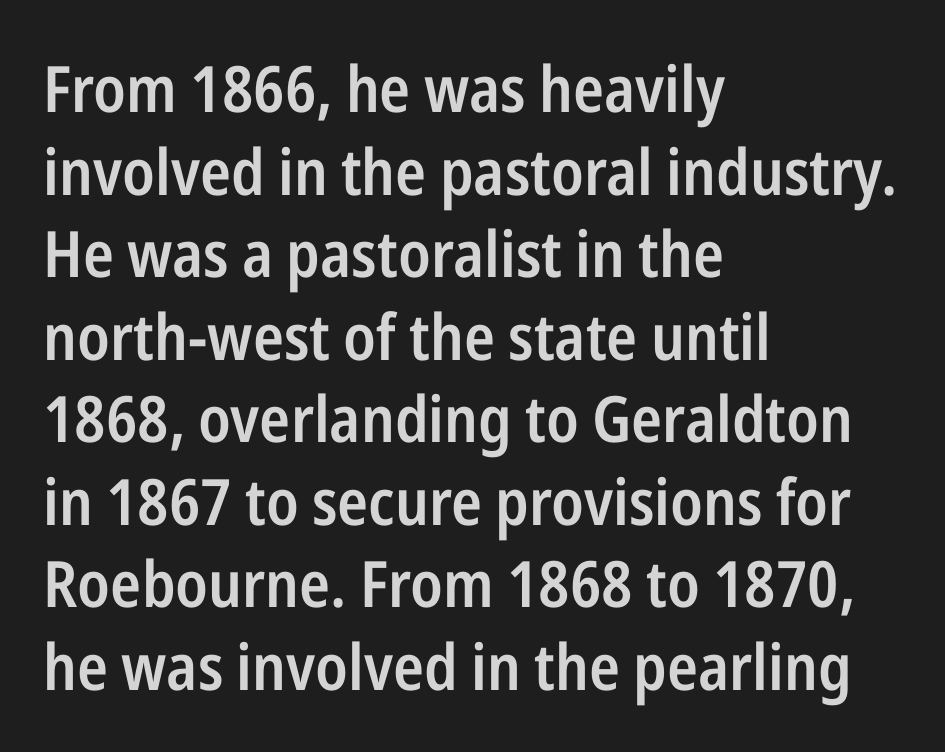
Characters follow at the spacing the type designer built in. Note: no serifs on the glyphs. Think of a printed novel: that variable character pitch is what you see here. Line starts are locked; line ends wander.
